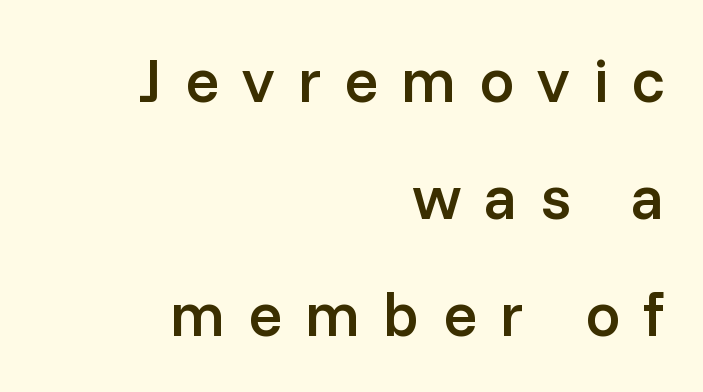
Ordinary non-slanted type is in use. These words are printed semibold, heavier than regular yet not bold. Typeset ragged left — the right edge is the straight one. Here the designer chose a conventional face with non-uniform glyph widths. How are the letters spaced? Widely, with obvious added tracking.
